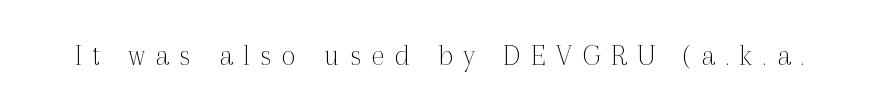
The image shows 32 px thin serif type, upright; set unusually wide letter spacing (+0.32 em), not underlined; a medium x-height.
